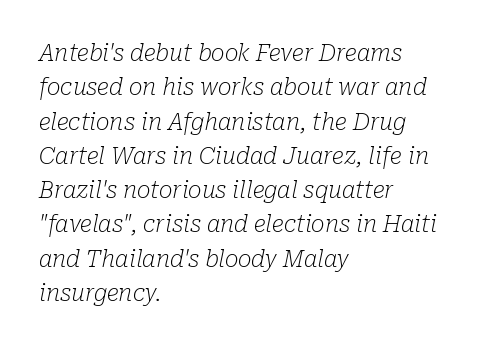
The image shows 23 px text type, italic (leaning right); set left-aligned, normal line spacing (1.49x), normal letter spacing, not underlined.
